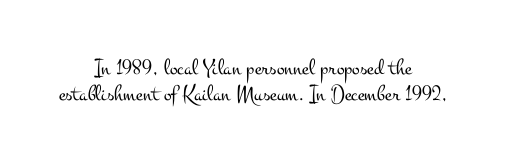
{"bold": "no", "underline": "no", "align": "center", "line_spacing": "tight", "line_spacing_ratio": 1.14, "letter_spacing": "normal", "letter_spacing_em": 0.0, "glyph_px": 23}
